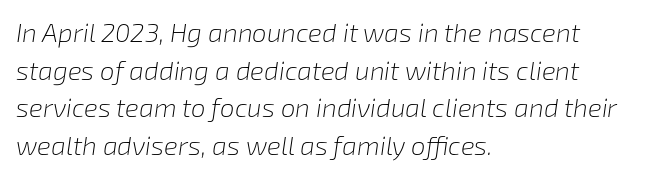
The image shows 26 px text type, italic (leaning right); set left-aligned, normal line spacing (1.45x), normal letter spacing, not underlined.
